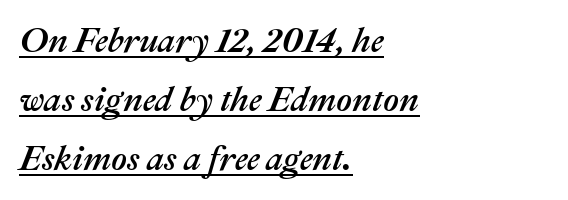
{"italic": "yes", "lean": "right", "slant_degrees": 22, "width": "normal", "stroke_contrast": "medium", "x_height": "medium", "monospaced": "no", "underline": "yes", "align": "left", "line_spacing_ratio": 1.73, "letter_spacing": "normal", "letter_spacing_em": 0.0, "glyph_px": 34}
